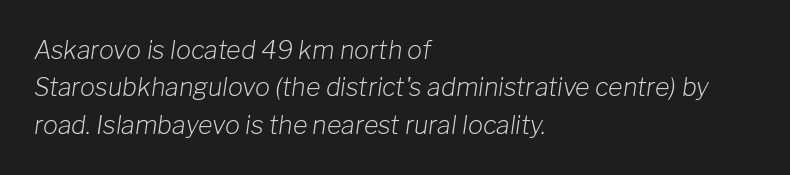
{"italic": "yes", "lean": "right", "slant_degrees": 8, "bold": "no", "underline": "no", "align": "left", "line_spacing": "normal", "line_spacing_ratio": 1.5, "letter_spacing": "normal", "letter_spacing_em": 0.0, "glyph_px": 25}
